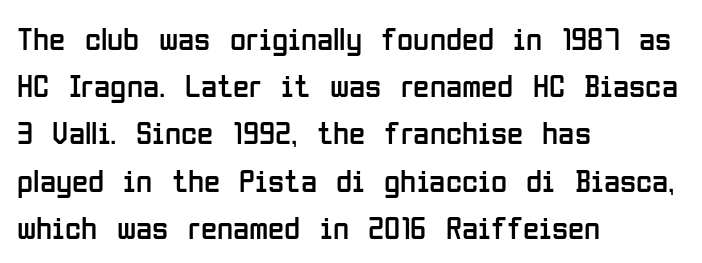
You could not count columns in this text — the font is proportionally spaced. A clean baseline with only descenders dipping below it. Typographically, this falls in the sans-serif category. Successive baselines arrive at the customary interval. The type sits square on the baseline with zero lean. Inter-character spacing is left at the font's built-in metrics.
